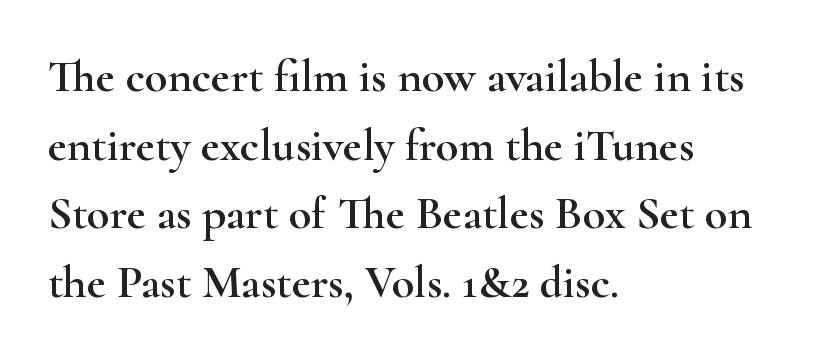
The image shows 46 px wide serif type, upright; set left-aligned, normal line spacing (1.49x), normal letter spacing, not underlined; high stroke contrast and a small x-height.
